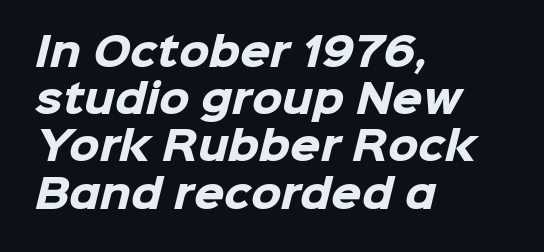
Q: Is the text bold? A: Yes.
Q: Is the typeface a serif or a sans-serif typeface? A: Sans-serif.
Q: Is the text underlined? A: No.
Q: How is the paragraph aligned? A: Left-aligned.
Q: Is the spacing between letters normal or unusually wide? A: Normal.
Q: Width (condensed, normal, or wide)? A: Normal.
Q: Stroke contrast? A: Low.
Q: x-height? A: Medium.
Q: Monospaced? A: No.
